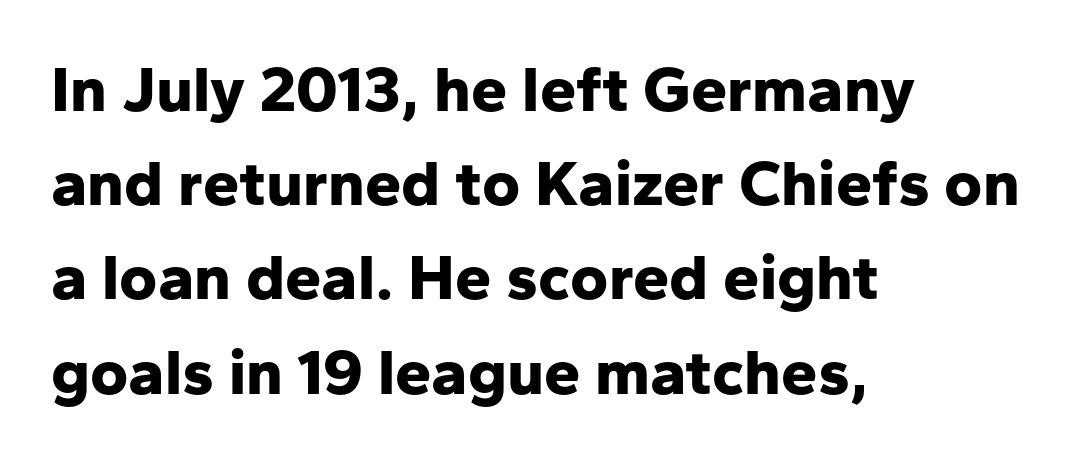
The image shows 65 px bold sans-serif type, upright; set left-aligned, normal line spacing (1.45x), normal letter spacing, not underlined; low stroke contrast and a medium x-height.
